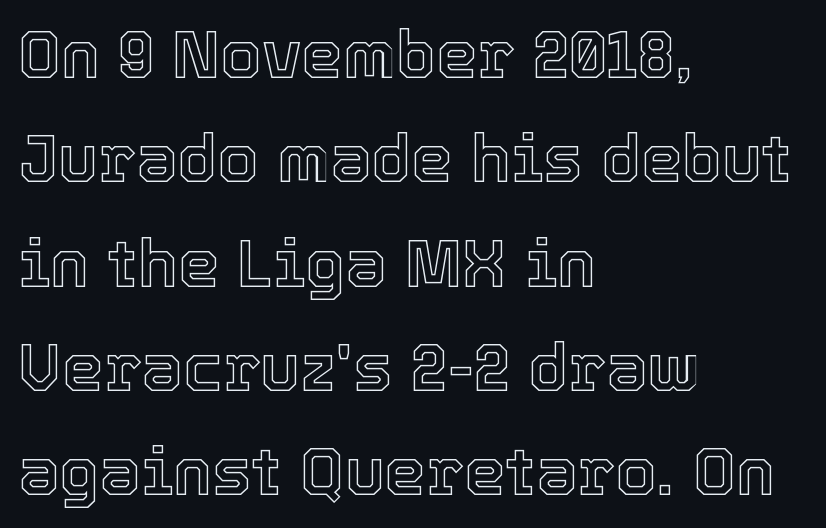
Q: Is the text italic (slanted)? A: No, it is upright.
Q: Is the text underlined? A: No.
Q: How is the paragraph aligned? A: Left-aligned.
Q: Is the spacing between letters normal or unusually wide? A: Normal.
Q: Is the spacing between lines tight, normal or loose? A: Normal.
Q: Width (condensed, normal, or wide)? A: Normal.
Q: x-height? A: Medium.
Q: Monospaced? A: No.
